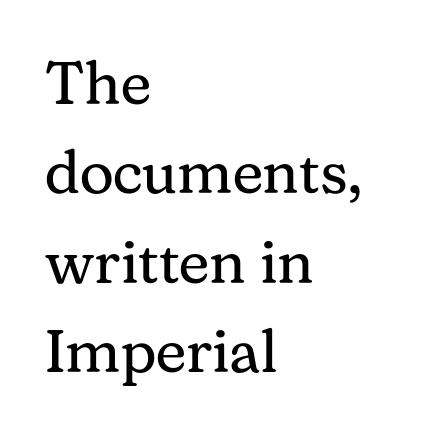
The image shows 60 px regular-weight serif type, upright; set left-aligned, normal line spacing (1.49x), normal letter spacing, not underlined; medium stroke contrast and a medium x-height.
